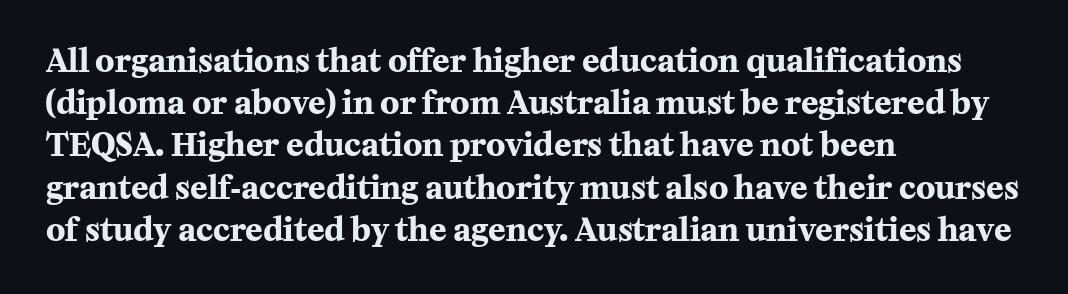
The image shows 32 px bold serif type, upright; set left-aligned, normal line spacing (1.32x), normal letter spacing, not underlined; medium stroke contrast and a medium x-height.
